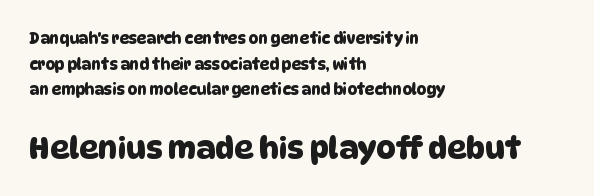
{"serif": "no", "width": "normal", "stroke_contrast": "low", "x_height": "large", "monospaced": "no", "underline": "no", "align": "left", "line_spacing_ratio": 1.71, "letter_spacing": "normal", "letter_spacing_em": 0.0, "larger_block": "second", "size_ratio": 2.0, "glyph_px": 30}
